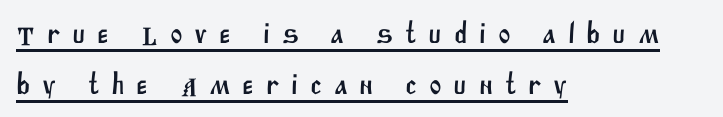
The image shows 30 px sans-serif type; set left-aligned, normal line spacing (1.7x), unusually wide letter spacing (+0.39 em), underlined; medium stroke contrast and a large x-height.
